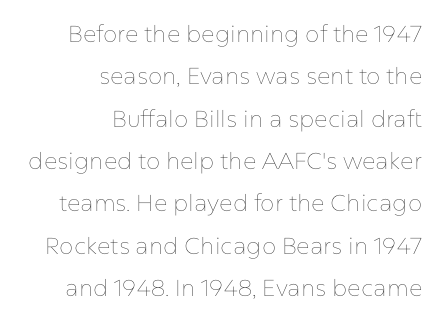
Q: Is the text bold? A: No.
Q: Is the text italic (slanted)? A: No, it is upright.
Q: Is the text underlined? A: No.
Q: How is the paragraph aligned? A: Right-aligned.
Q: Is the spacing between letters normal or unusually wide? A: Normal.
